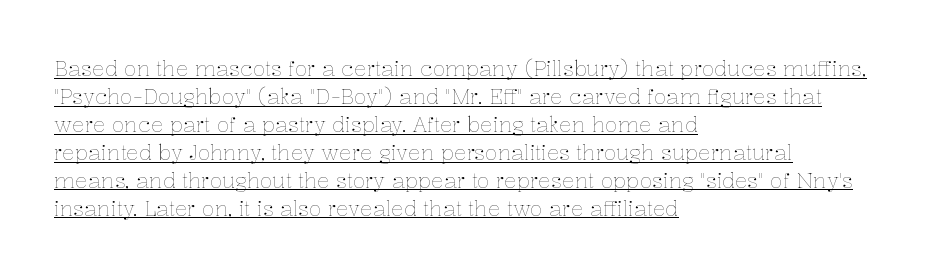
Q: Is the text bold? A: No.
Q: Is the text italic (slanted)? A: No, it is upright.
Q: Is the text underlined? A: Yes.
Q: How is the paragraph aligned? A: Left-aligned.
Q: Is the spacing between letters normal or unusually wide? A: Normal.
Q: Is the spacing between lines tight, normal or loose? A: Normal.
